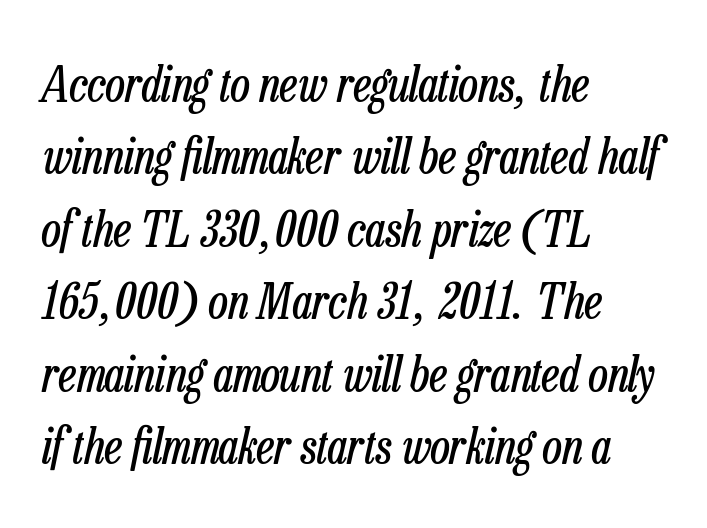
Q: Is the text bold? A: No.
Q: Is the text italic (slanted)? A: Yes, it leans right by about 13 degrees.
Q: Is the text underlined? A: No.
Q: How is the paragraph aligned? A: Left-aligned.
Q: Is the spacing between letters normal or unusually wide? A: Normal.
Q: Is the spacing between lines tight, normal or loose? A: Normal.
Q: Width (condensed, normal, or wide)? A: Condensed.
Q: Stroke contrast? A: Low.
Q: x-height? A: Medium.
Q: Monospaced? A: No.
